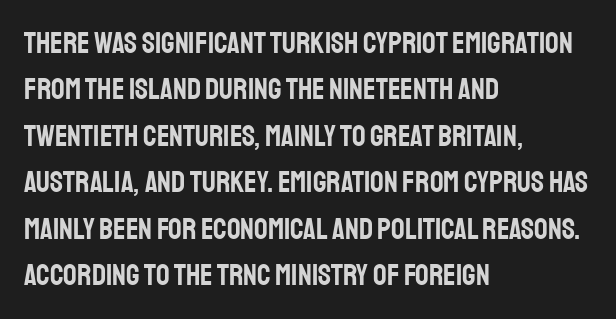
{"serif": "no", "italic": "no", "width": "condensed", "stroke_contrast": "low", "x_height": "large", "monospaced": "no", "underline": "no", "align": "left", "line_spacing": "normal", "line_spacing_ratio": 1.55, "letter_spacing": "normal", "letter_spacing_em": 0.0, "glyph_px": 30}
